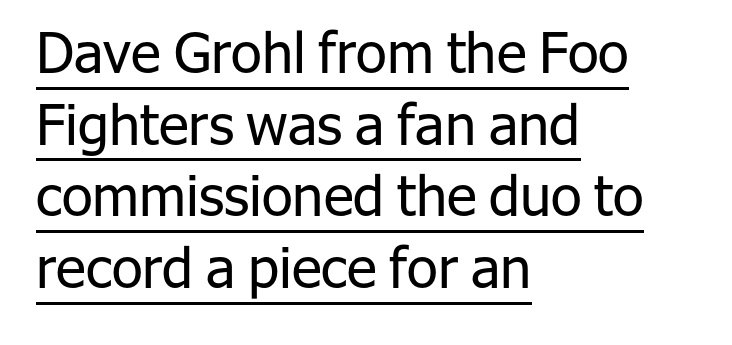
In designer terms, the underline attribute is active on this setting. The passage shown has conventional tracking throughout. The lettering holds an erect, upright posture throughout. The vertical gap from one line to the next is medium. The rendering uses natural spacing where letterforms have individual widths. Weight: not bold — regular or lighter.
